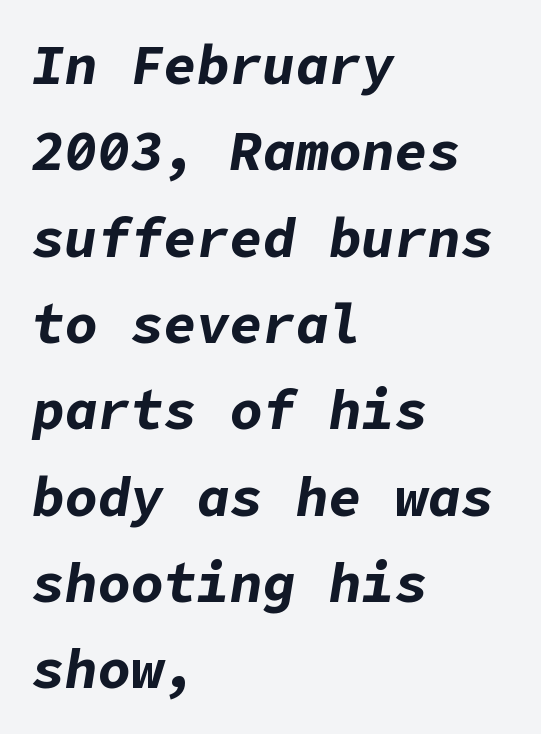
The image shows 55 px bold type, italic (leaning right); set left-aligned, normal line spacing (1.57x), normal letter spacing, not underlined; low stroke contrast and a medium x-height.
